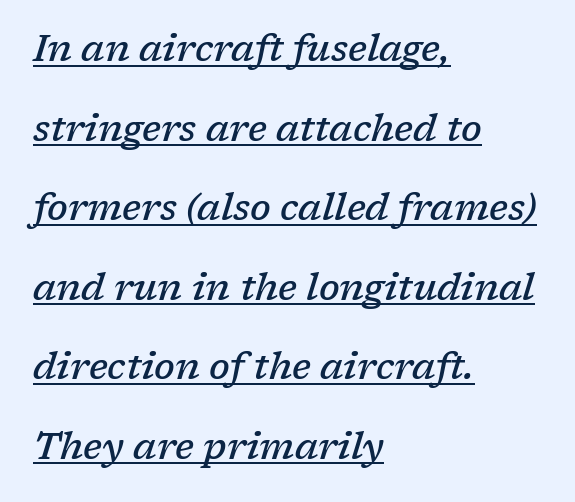
{"serif": "yes", "italic": "yes", "lean": "right", "slant_degrees": 17, "bold": "semi", "weight": "semibold", "width": "normal", "stroke_contrast": "low", "x_height": "medium", "monospaced": "no", "underline": "yes", "align": "left", "line_spacing": "loose", "line_spacing_ratio": 2.15, "letter_spacing": "normal", "letter_spacing_em": 0.0, "glyph_px": 37}
